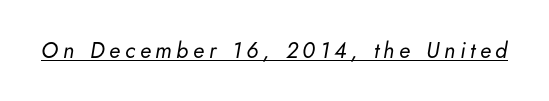
{"italic": "yes", "lean": "right", "slant_degrees": 5, "bold": "no", "underline": "yes", "letter_spacing": "wide", "letter_spacing_em": 0.21, "glyph_px": 22}
